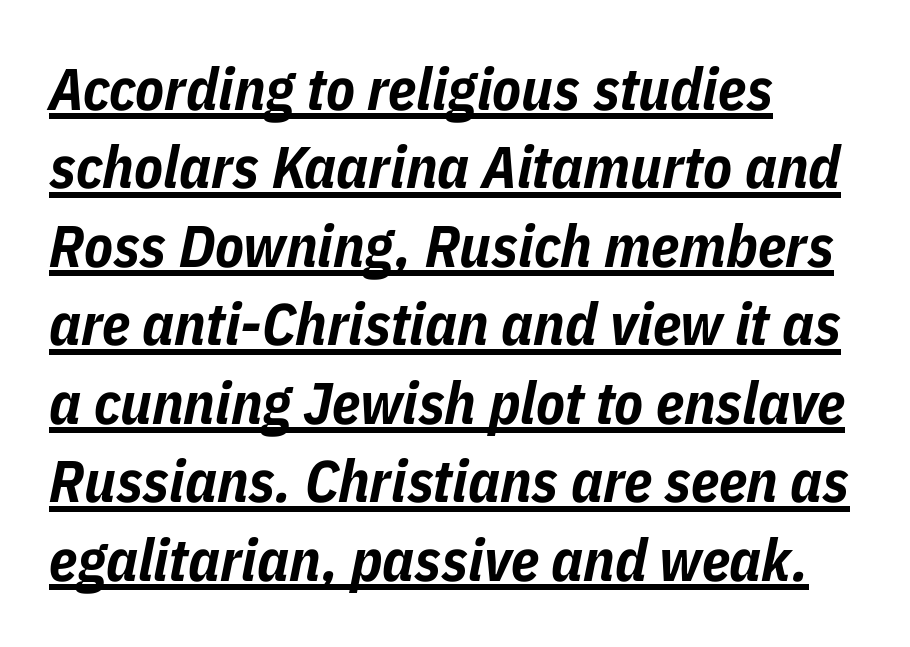
Q: Is the text bold? A: Yes.
Q: Is the text italic (slanted)? A: Yes, it leans right by about 11 degrees.
Q: Is the text underlined? A: Yes.
Q: How is the paragraph aligned? A: Left-aligned.
Q: Is the spacing between letters normal or unusually wide? A: Normal.
Q: Is the spacing between lines tight, normal or loose? A: Normal.
Q: Width (condensed, normal, or wide)? A: Condensed.
Q: Stroke contrast? A: Low.
Q: x-height? A: Medium.
Q: Monospaced? A: No.
